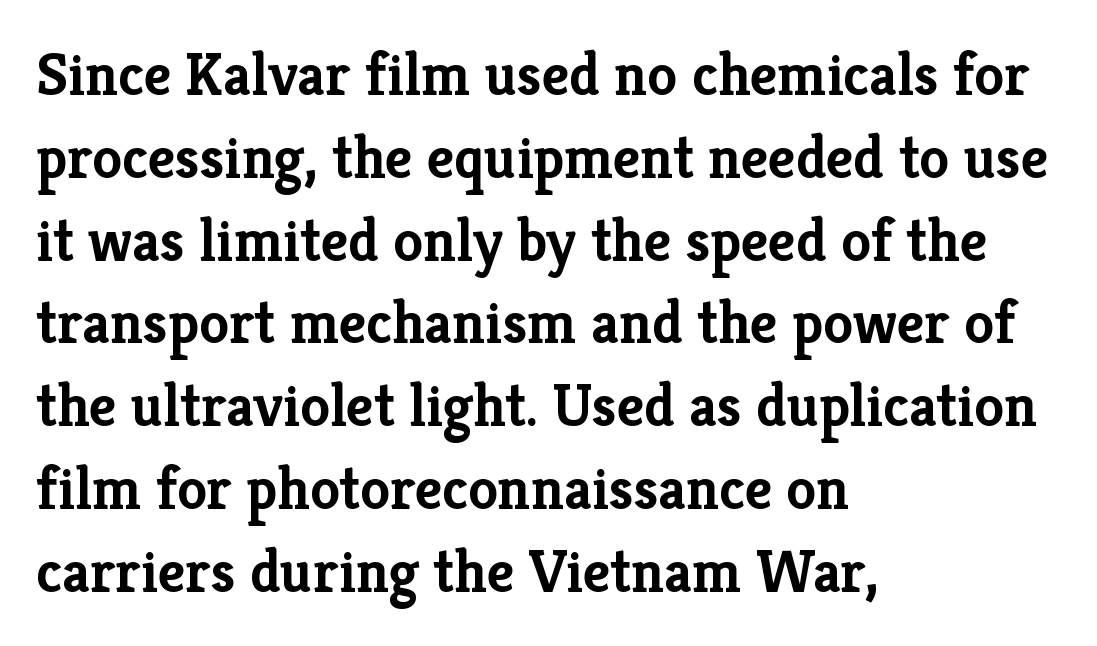
Q: Is the text bold? A: Yes.
Q: Is the text italic (slanted)? A: No, it is upright.
Q: Is the typeface a serif or a sans-serif typeface? A: Serif.
Q: Is the text underlined? A: No.
Q: How is the paragraph aligned? A: Left-aligned.
Q: Is the spacing between letters normal or unusually wide? A: Normal.
Q: Is the spacing between lines tight, normal or loose? A: Normal.
Q: Width (condensed, normal, or wide)? A: Normal.
Q: Stroke contrast? A: Low.
Q: x-height? A: Medium.
Q: Monospaced? A: No.
